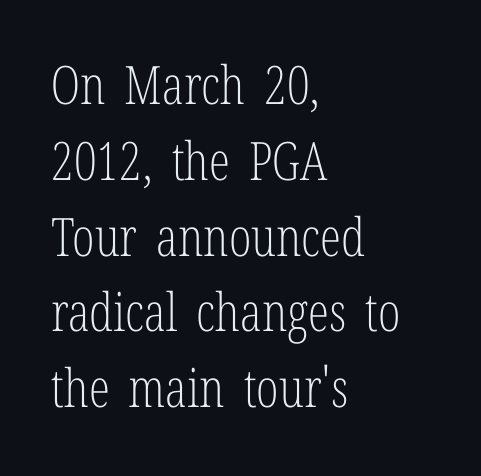
{"serif": "yes", "italic": "no", "bold": "no", "weight": "light", "width": "condensed", "stroke_contrast": "low", "x_height": "medium", "monospaced": "no", "underline": "no", "align": "left", "line_spacing": "normal", "line_spacing_ratio": 1.43, "letter_spacing": "normal", "letter_spacing_em": 0.0, "glyph_px": 53}
